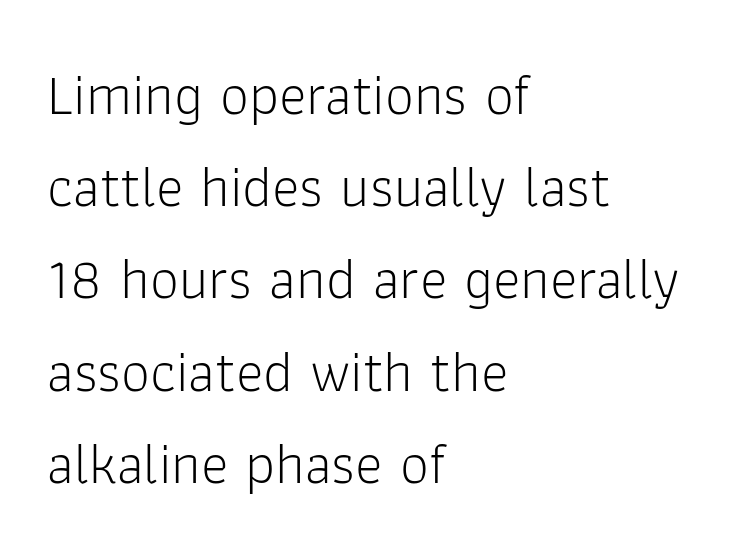
The image shows 58 px light sans-serif type, upright; set left-aligned, normal line spacing (1.59x), normal letter spacing, not underlined; low stroke contrast and a medium x-height.
